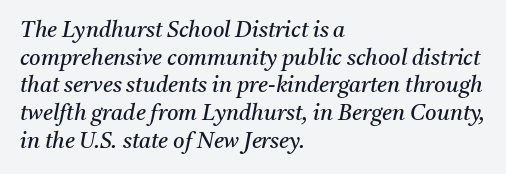
The image shows 22 px text type, italic (leaning right); set left-aligned, normal line spacing (1.26x), normal letter spacing, not underlined.
